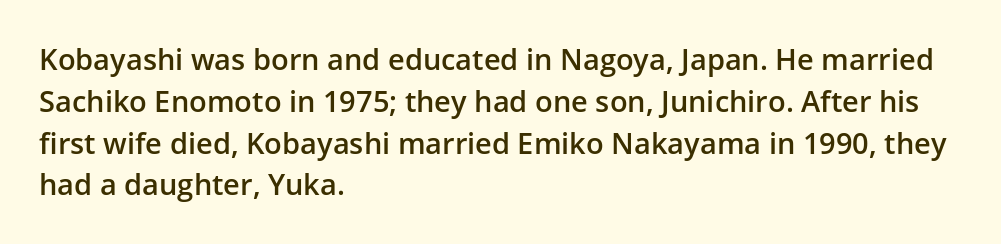
The image shows 29 px semibold sans-serif type, upright; set left-aligned, normal line spacing (1.44x), normal letter spacing, not underlined; low stroke contrast and a medium x-height.
